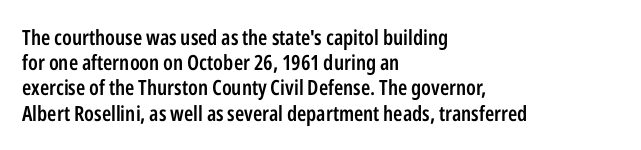
{"italic": "no", "bold": "semi", "underline": "no", "align": "left", "line_spacing_ratio": 1.2, "letter_spacing": "normal", "letter_spacing_em": 0.0, "glyph_px": 21}
